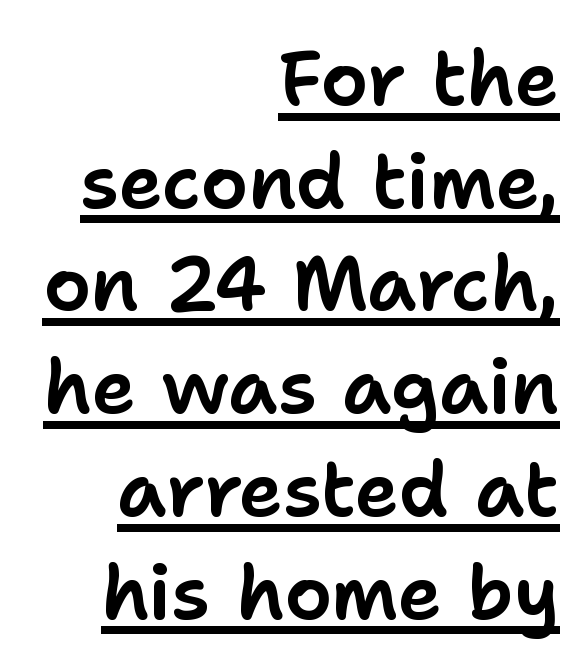
The image shows 75 px sans-serif type, upright; set right-aligned, normal line spacing (1.37x), normal letter spacing, underlined; low stroke contrast and a medium x-height.
